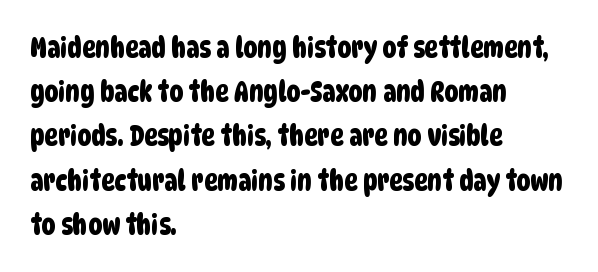
{"serif": "no", "width": "condensed", "stroke_contrast": "low", "x_height": "large", "monospaced": "no", "underline": "no", "align": "left", "line_spacing": "normal", "line_spacing_ratio": 1.58, "letter_spacing": "normal", "letter_spacing_em": 0.0, "glyph_px": 28}
